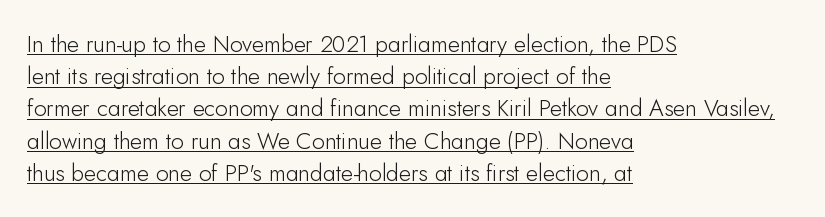
Q: Is the text bold? A: No.
Q: Is the text italic (slanted)? A: No, it is upright.
Q: Is the text underlined? A: Yes.
Q: How is the paragraph aligned? A: Left-aligned.
Q: Is the spacing between letters normal or unusually wide? A: Normal.
Q: Is the spacing between lines tight, normal or loose? A: Normal.
